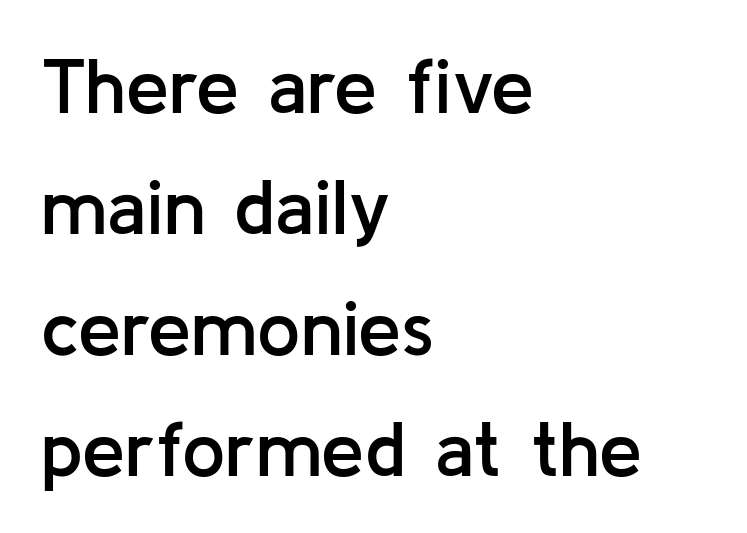
Q: Is the text bold? A: Semi-bold.
Q: Is the text italic (slanted)? A: No, it is upright.
Q: Is the typeface a serif or a sans-serif typeface? A: Sans-serif.
Q: Is the text underlined? A: No.
Q: How is the paragraph aligned? A: Left-aligned.
Q: Is the spacing between letters normal or unusually wide? A: Normal.
Q: Is the spacing between lines tight, normal or loose? A: Normal.
Q: Width (condensed, normal, or wide)? A: Normal.
Q: Stroke contrast? A: Low.
Q: x-height? A: Medium.
Q: Monospaced? A: No.
